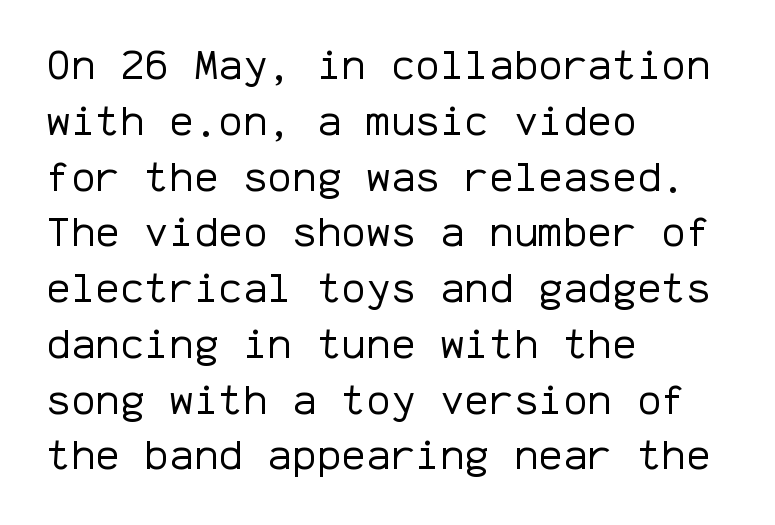
No italicization has been applied; the sample stays upright. Underlining? Definitely not there. Look at the tracking — it's just the regular setting, nothing added. How would I describe the line gaps? Plain and ordinary. I'd call this a sans setting — the letters go barefoot.
